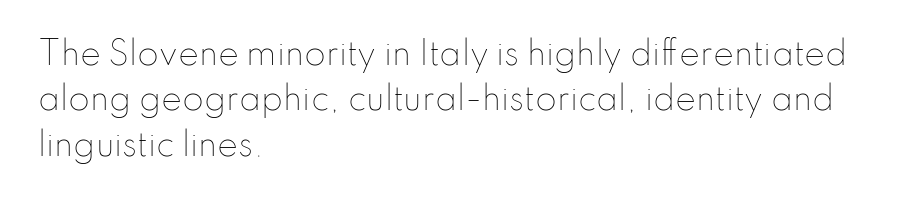
{"italic": "no", "bold": "no", "weight": "thin", "width": "normal", "stroke_contrast": "low", "x_height": "small", "monospaced": "no", "underline": "no", "align": "left", "line_spacing": "normal", "line_spacing_ratio": 1.46, "letter_spacing": "normal", "letter_spacing_em": 0.0, "glyph_px": 31}
